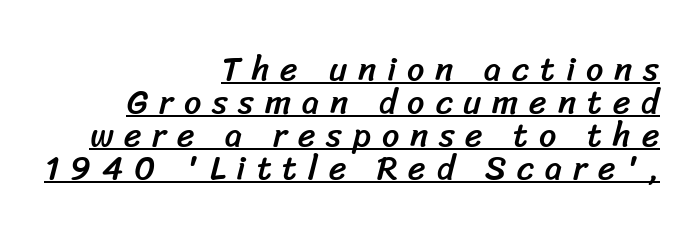
{"serif": "no", "width": "normal", "stroke_contrast": "low", "x_height": "medium", "monospaced": "no", "underline": "yes", "align": "right", "line_spacing": "tight", "line_spacing_ratio": 0.97, "letter_spacing": "wide", "letter_spacing_em": 0.32, "glyph_px": 34}
